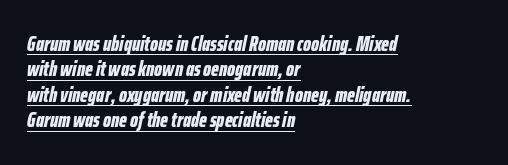
{"italic": "yes", "lean": "right", "slant_degrees": 12, "bold": "yes", "underline": "yes", "align": "left", "line_spacing_ratio": 1.21, "letter_spacing": "normal", "letter_spacing_em": 0.0, "glyph_px": 21}
